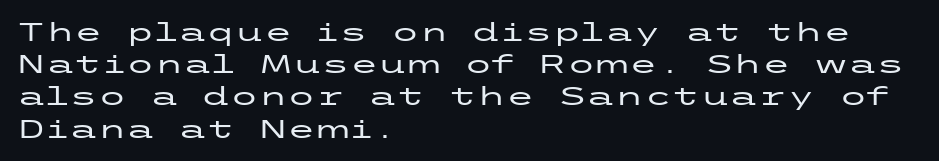
Q: Is the text italic (slanted)? A: No, it is upright.
Q: Is the text underlined? A: No.
Q: How is the paragraph aligned? A: Left-aligned.
Q: Is the spacing between letters normal or unusually wide? A: Normal.
